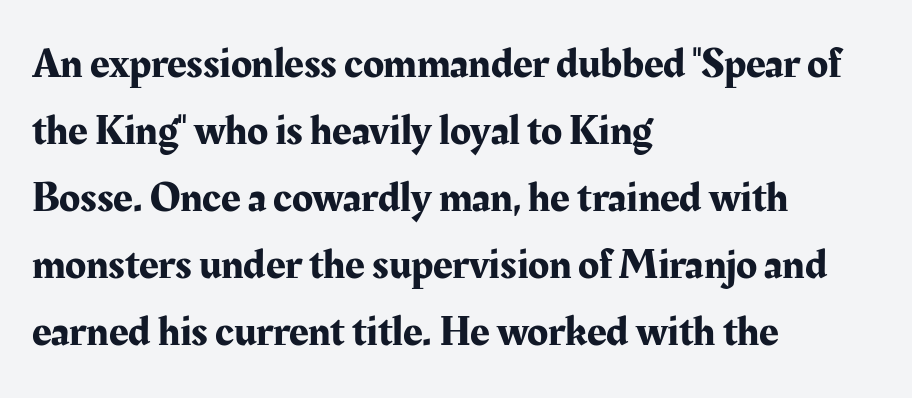
The image shows 43 px serif type, upright; set left-aligned, normal line spacing (1.56x), normal letter spacing, not underlined; medium stroke contrast and a medium x-height.
